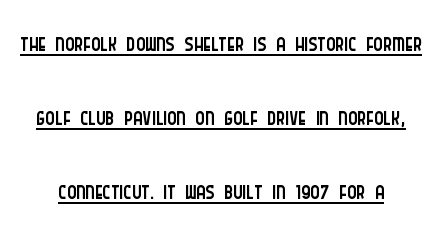
{"serif": "no", "italic": "no", "bold": "no", "weight": "light", "width": "condensed", "stroke_contrast": "low", "x_height": "large", "monospaced": "no", "underline": "yes", "line_spacing": "loose", "line_spacing_ratio": 2.12, "letter_spacing": "normal", "letter_spacing_em": 0.0, "glyph_px": 35}
